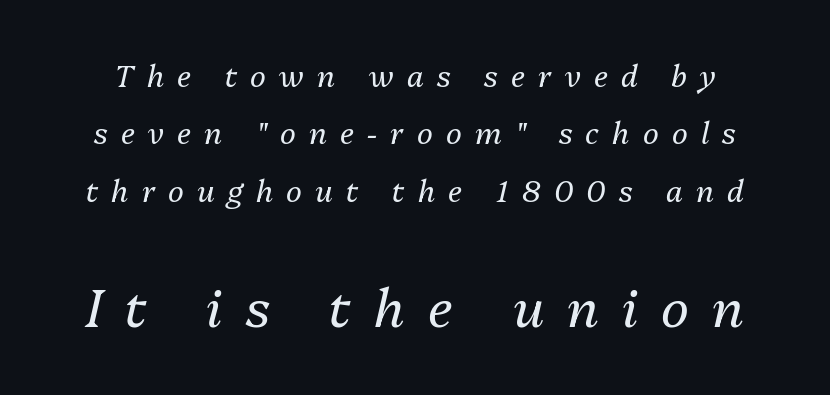
The image shows 53 px regular-weight type, italic (leaning right); set loose line spacing (1.91x), unusually wide letter spacing (+0.44 em), not underlined; the second (bottom) block is 1.77x larger; medium stroke contrast and a medium x-height.
